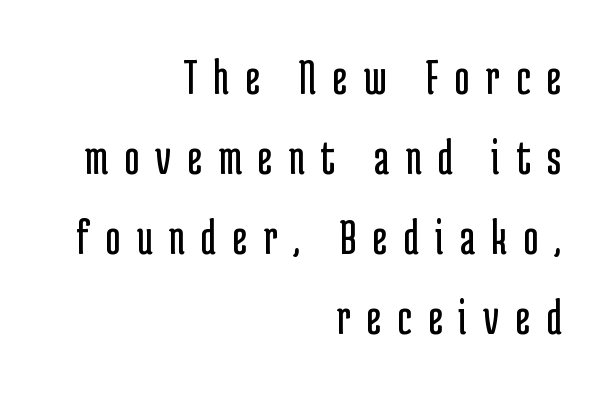
The passage shown has open, widely tracked lettering throughout. Heaviness? Minimal to ordinary, like unemphasized prose. Descenders are the only things crossing below the line. The space between consecutive lines is moderate.
